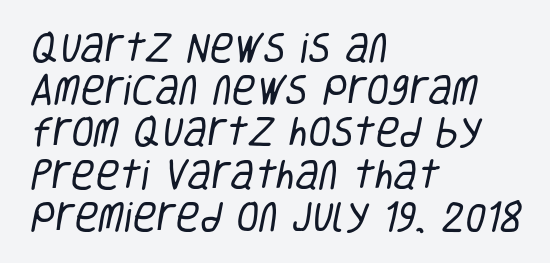
The face used here is a sans, in the tradition of grotesques and geometrics. The face used here is proportionally spaced, like ordinary book or web type. The string is rendered with underlining switched off. Quick note: interline space is typical.
